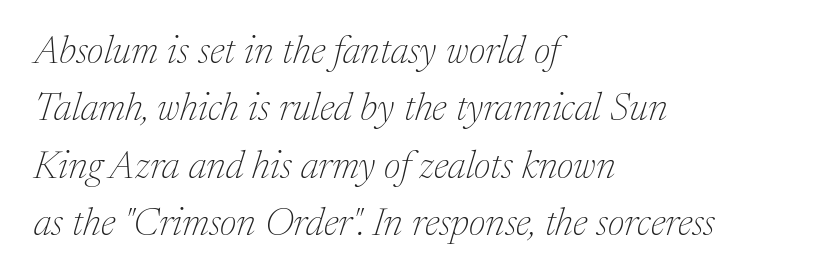
{"serif": "yes", "italic": "yes", "lean": "right", "slant_degrees": 17, "bold": "no", "weight": "thin", "width": "normal", "stroke_contrast": "medium", "x_height": "medium", "monospaced": "no", "underline": "no", "align": "left", "line_spacing": "normal", "line_spacing_ratio": 1.47, "letter_spacing": "normal", "letter_spacing_em": 0.0, "glyph_px": 39}
